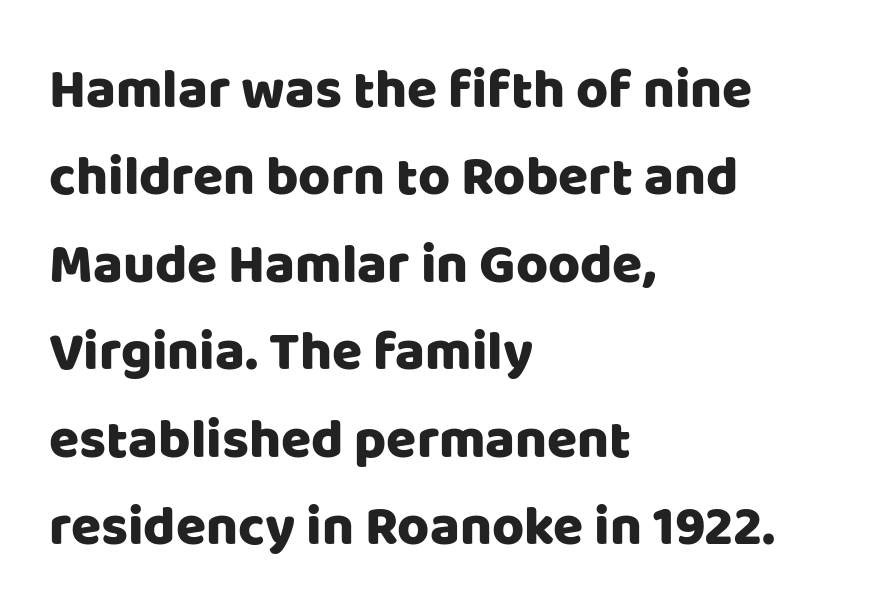
{"serif": "no", "italic": "no", "width": "normal", "stroke_contrast": "low", "x_height": "large", "monospaced": "no", "underline": "no", "align": "left", "line_spacing": "normal", "line_spacing_ratio": 1.59, "letter_spacing": "normal", "letter_spacing_em": 0.0, "glyph_px": 55}
